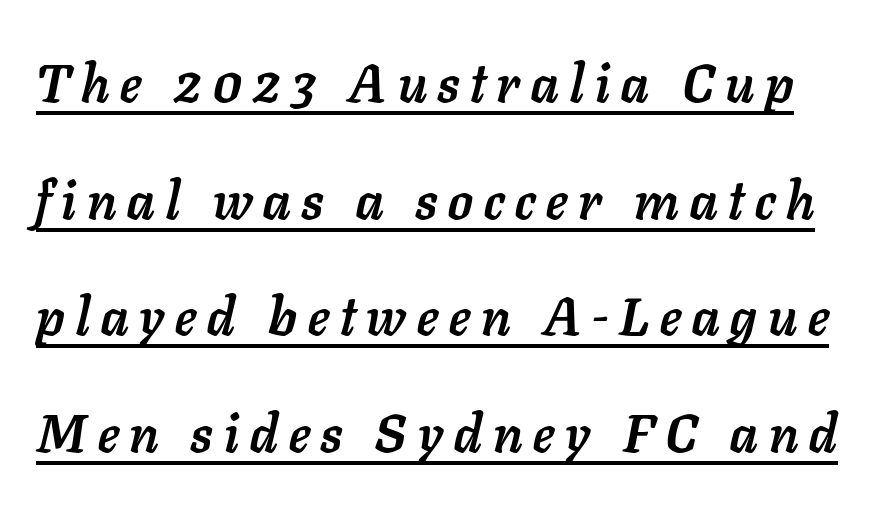
The image shows 53 px semibold type, italic (leaning right); set loose line spacing (2.2x), unusually wide letter spacing (+0.21 em), underlined; low stroke contrast and a medium x-height.
